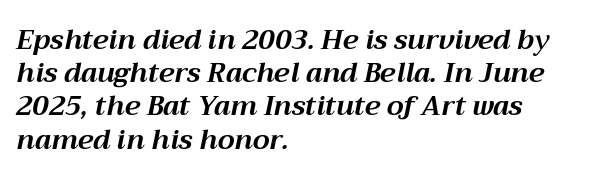
{"italic": "yes", "lean": "right", "slant_degrees": 12, "bold": "yes", "underline": "no", "align": "left", "line_spacing_ratio": 1.23, "letter_spacing": "normal", "letter_spacing_em": 0.0, "glyph_px": 27}
